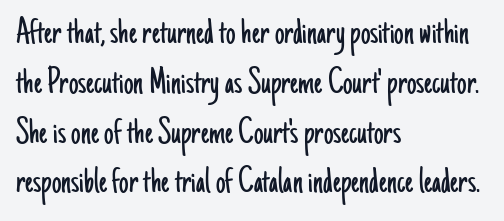
The image shows 38 px light, condensed sans-serif type, upright; set left-aligned, normal line spacing (1.31x), normal letter spacing, not underlined; low stroke contrast and a small x-height.
